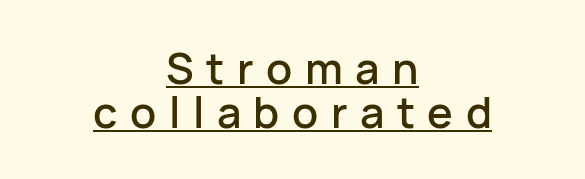
The letters advance in unequal steps, a hallmark of proportional type. The paragraph has two soft edges and a firm central axis. The letters stand straight up with perfectly vertical stems. Caption: expanded tracking, letters set apart.
